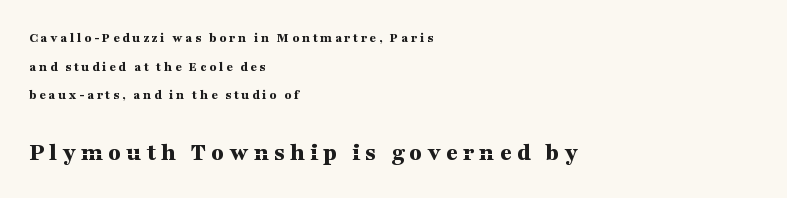
{"italic": "no", "bold": "yes", "underline": "no", "align": "left", "line_spacing": "loose", "line_spacing_ratio": 2.05, "larger_block": "second", "size_ratio": 1.86, "glyph_px": 26}
